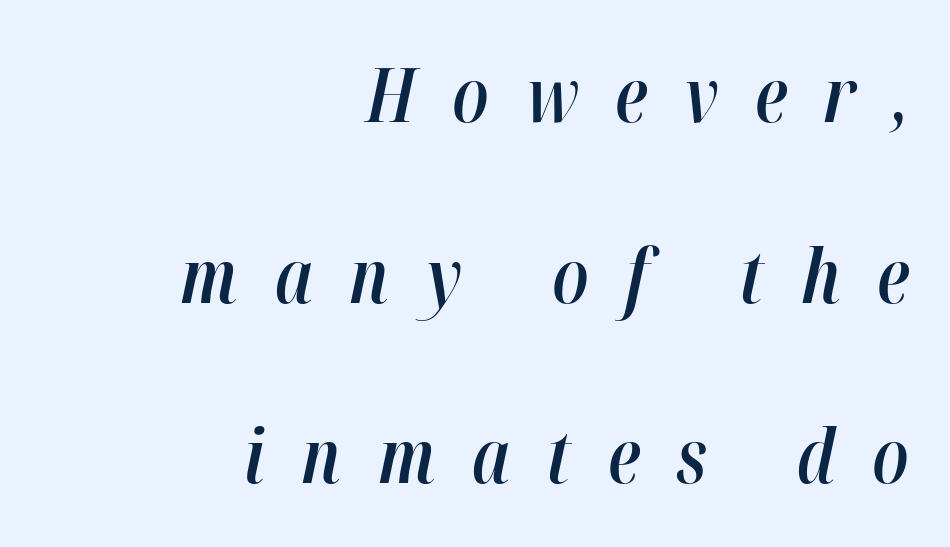
The image shows 75 px semibold, condensed type, italic (leaning right); set right-aligned, loose line spacing (2.41x), unusually wide letter spacing (+0.49 em), not underlined; high stroke contrast and a medium x-height.
